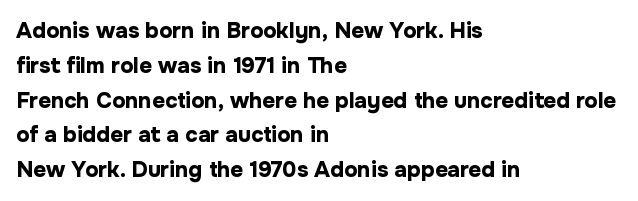
The image shows 22 px bold type, upright; set left-aligned, normal line spacing (1.58x), normal letter spacing, not underlined.
